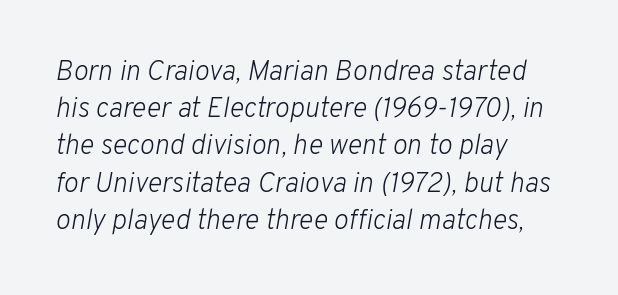
{"italic": "yes", "lean": "right", "slant_degrees": 10, "bold": "no", "weight": "light", "width": "normal", "stroke_contrast": "low", "x_height": "medium", "monospaced": "no", "underline": "no", "align": "left", "line_spacing": "normal", "line_spacing_ratio": 1.33, "letter_spacing": "normal", "letter_spacing_em": 0.0, "glyph_px": 28}
